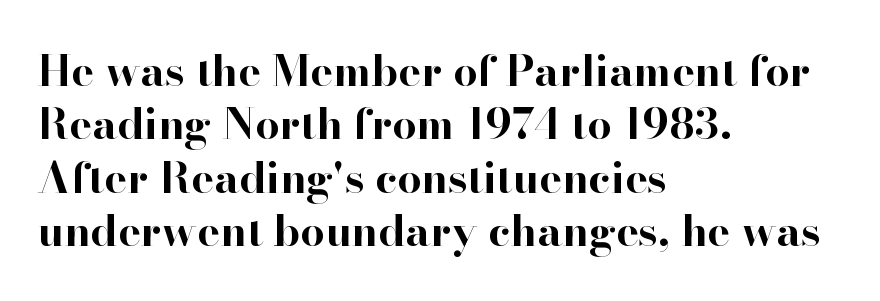
Q: Is the text bold? A: Yes.
Q: Is the text italic (slanted)? A: No, it is upright.
Q: Is the typeface a serif or a sans-serif typeface? A: Serif.
Q: Is the text underlined? A: No.
Q: How is the paragraph aligned? A: Left-aligned.
Q: Is the spacing between letters normal or unusually wide? A: Normal.
Q: Width (condensed, normal, or wide)? A: Normal.
Q: Stroke contrast? A: High.
Q: x-height? A: Small.
Q: Monospaced? A: No.
